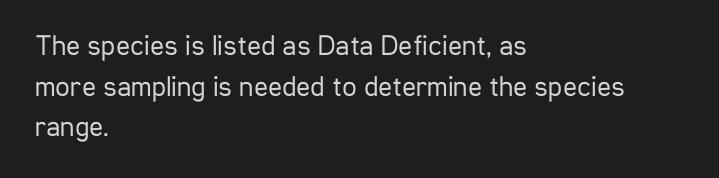
The image shows 29 px regular-weight, condensed sans-serif type, upright; set left-aligned, normal line spacing (1.4x), normal letter spacing, not underlined; low stroke contrast and a medium x-height.
